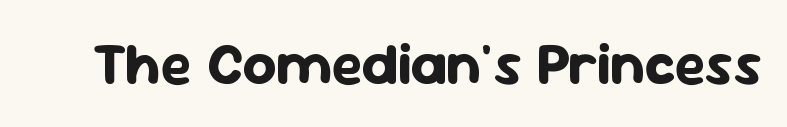
{"serif": "no", "italic": "no", "bold": "yes", "weight": "bold", "width": "normal", "stroke_contrast": "low", "x_height": "medium", "monospaced": "no", "underline": "no", "letter_spacing": "normal", "letter_spacing_em": 0.0, "glyph_px": 59}
